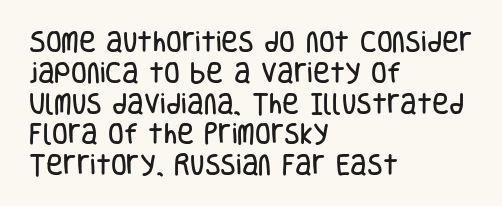
Q: Is the text italic (slanted)? A: No, it is upright.
Q: Is the text underlined? A: No.
Q: How is the paragraph aligned? A: Left-aligned.
Q: Is the spacing between letters normal or unusually wide? A: Normal.
Q: Is the spacing between lines tight, normal or loose? A: Normal.
